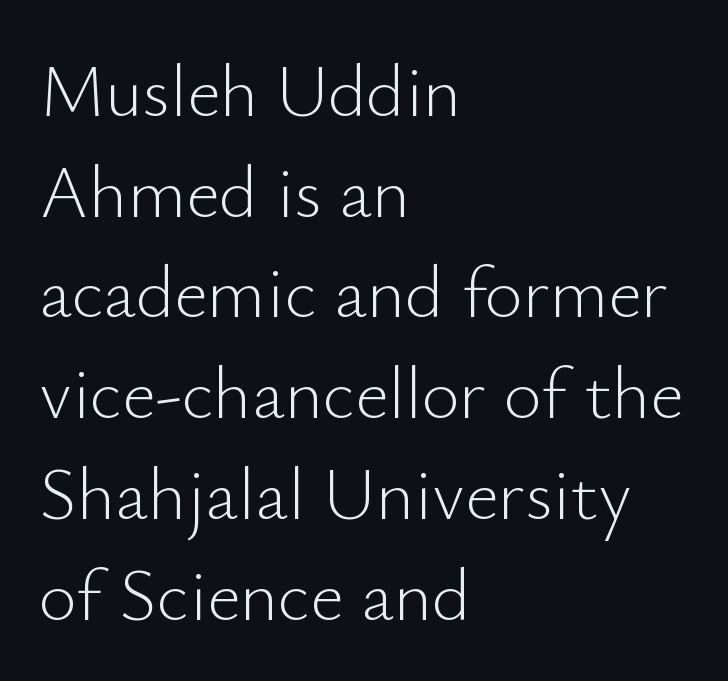
Are there feet on the stems? There aren't — it's a sans. No italicization has been applied; the sample stays upright. Typeset ragged right — the left edge is the straight one. Is the type heavy? It reads as light-to-regular instead.
